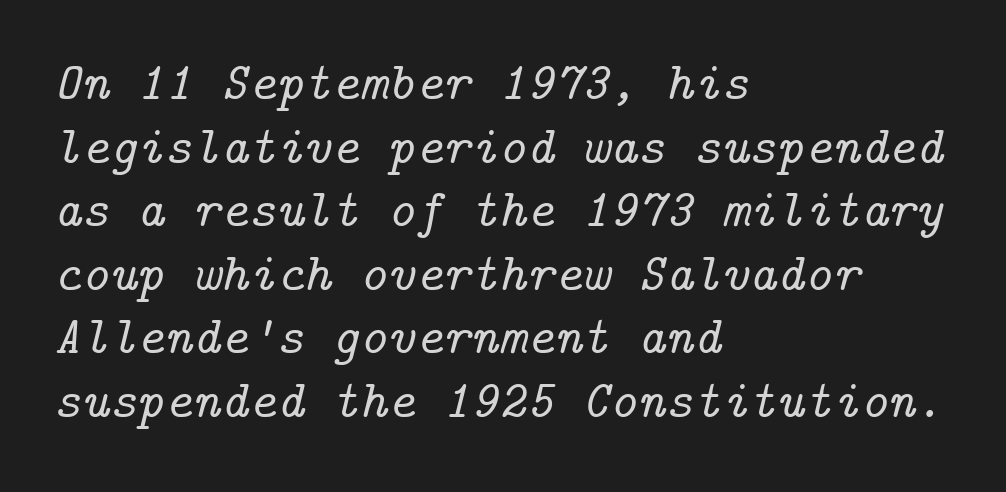
{"serif": "yes", "italic": "yes", "lean": "right", "slant_degrees": 14, "width": "normal", "stroke_contrast": "low", "x_height": "medium", "underline": "no", "align": "left", "line_spacing_ratio": 1.2, "letter_spacing": "normal", "letter_spacing_em": 0.0, "glyph_px": 53}
